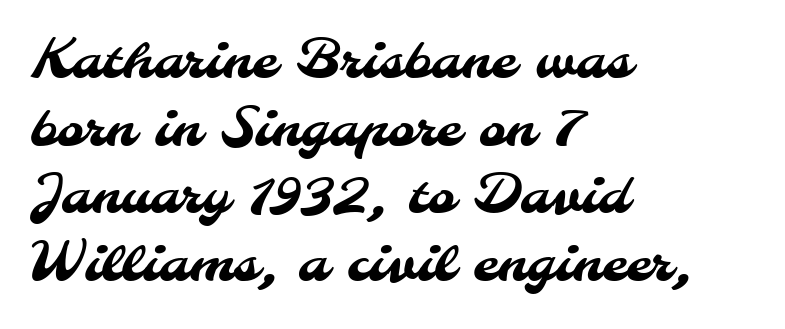
The image shows 52 px sans-serif type; set left-aligned, normal line spacing (1.3x), normal letter spacing, not underlined; medium stroke contrast and a small x-height.
